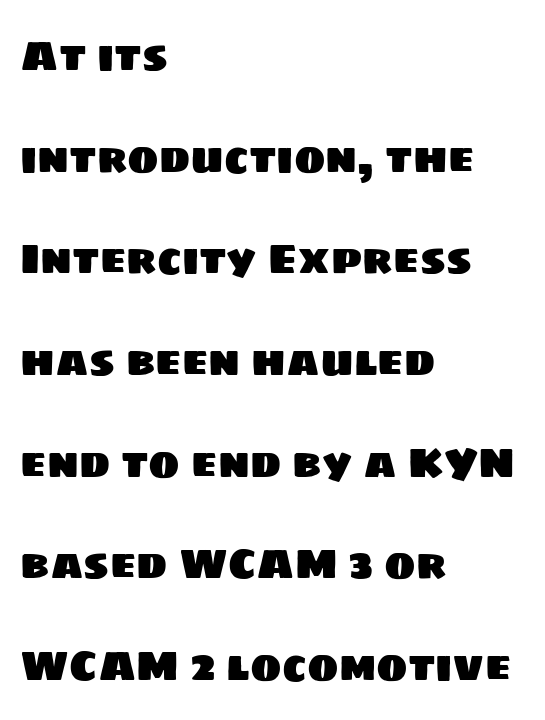
Q: Is the typeface a serif or a sans-serif typeface? A: Sans-serif.
Q: Is the text underlined? A: No.
Q: How is the paragraph aligned? A: Left-aligned.
Q: Is the spacing between letters normal or unusually wide? A: Normal.
Q: Is the spacing between lines tight, normal or loose? A: Loose.
Q: Width (condensed, normal, or wide)? A: Normal.
Q: Stroke contrast? A: Low.
Q: x-height? A: Large.
Q: Monospaced? A: No.
